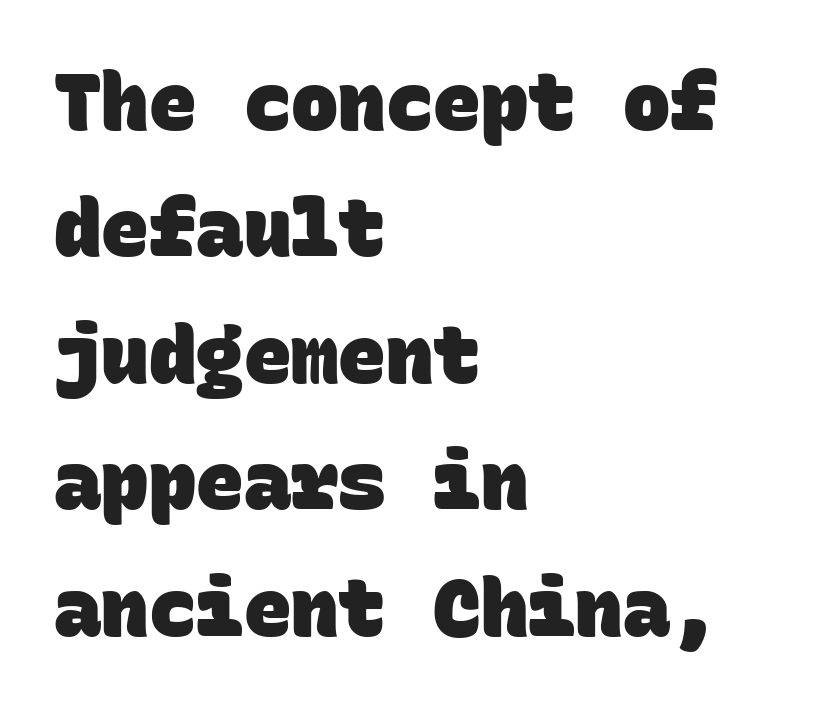
{"serif": "no", "bold": "yes", "weight": "heavy", "width": "normal", "stroke_contrast": "low", "x_height": "large", "monospaced": "yes", "underline": "no", "align": "left", "line_spacing": "normal", "line_spacing_ratio": 1.6, "letter_spacing": "normal", "letter_spacing_em": 0.0, "glyph_px": 79}
